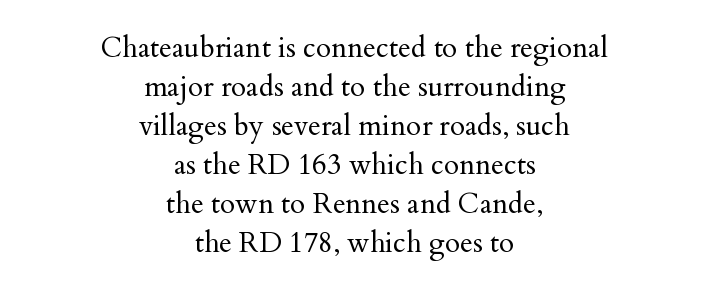
Do the letters lean? They stand straight. Looks like regular typesetting: each glyph gets only the width it needs. The face used here is rendered with its standard letterfit. Underline: absent. Baseline-to-baseline distance is the conventional proportion of letter height. Letters have the restrained weight of plain body copy at most.
